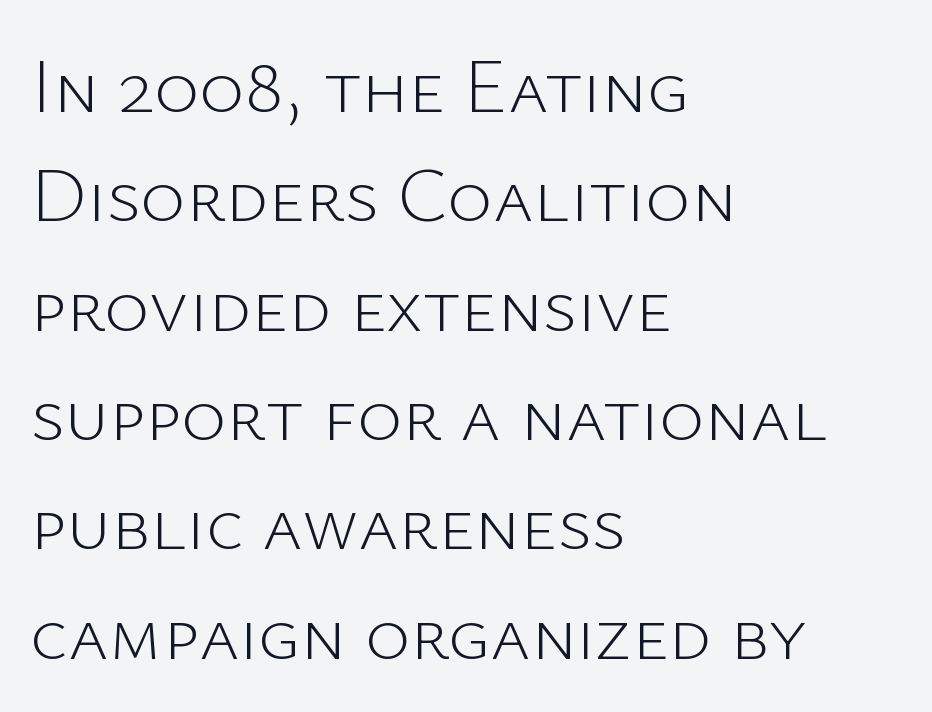
{"serif": "no", "italic": "no", "bold": "no", "weight": "light", "width": "normal", "stroke_contrast": "low", "x_height": "medium", "monospaced": "no", "underline": "no", "align": "left", "line_spacing": "normal", "line_spacing_ratio": 1.42, "letter_spacing": "normal", "letter_spacing_em": 0.0, "glyph_px": 77}
